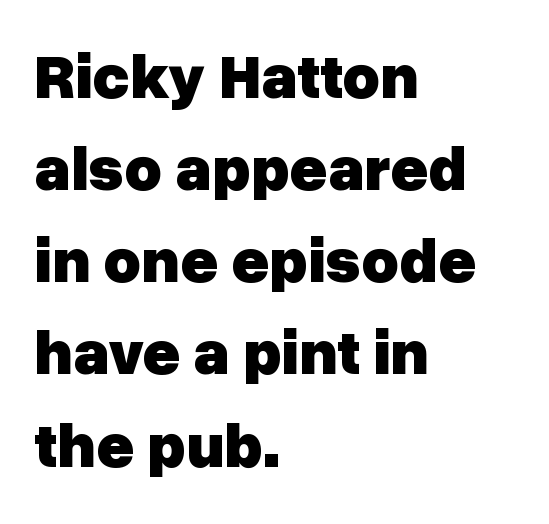
The image shows 64 px heavy sans-serif type, upright; set left-aligned, normal line spacing (1.44x), normal letter spacing, not underlined; low stroke contrast and a medium x-height.
